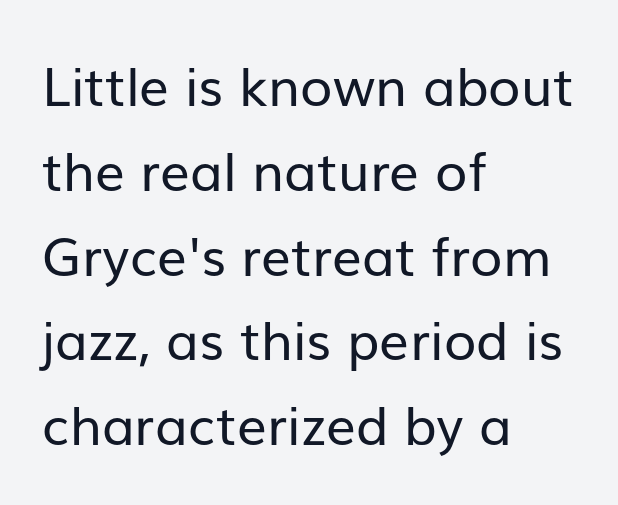
Q: Is the text bold? A: No.
Q: Is the text italic (slanted)? A: No, it is upright.
Q: Is the typeface a serif or a sans-serif typeface? A: Sans-serif.
Q: Is the text underlined? A: No.
Q: How is the paragraph aligned? A: Left-aligned.
Q: Is the spacing between letters normal or unusually wide? A: Normal.
Q: Is the spacing between lines tight, normal or loose? A: Normal.
Q: Width (condensed, normal, or wide)? A: Normal.
Q: Stroke contrast? A: Low.
Q: x-height? A: Medium.
Q: Monospaced? A: No.
